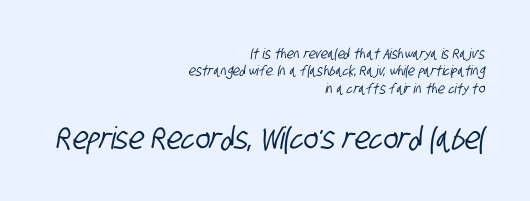
Q: Is the typeface a serif or a sans-serif typeface? A: Sans-serif.
Q: Is the text underlined? A: No.
Q: How is the paragraph aligned? A: Right-aligned.
Q: Is the spacing between letters normal or unusually wide? A: Normal.
Q: Which block of text is set in a larger size, the first (top) or the second (bottom)? A: The second (bottom) one.
Q: Width (condensed, normal, or wide)? A: Condensed.
Q: Stroke contrast? A: Low.
Q: x-height? A: Large.
Q: Monospaced? A: No.
